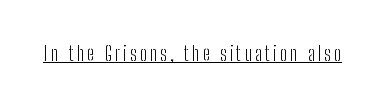
Q: Is the text bold? A: No.
Q: Is the text italic (slanted)? A: No, it is upright.
Q: Is the text underlined? A: Yes.
